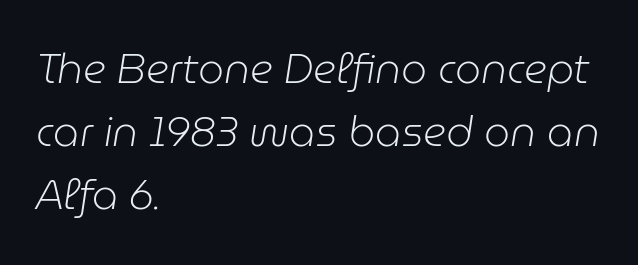
The image shows 41 px light type, italic (leaning right); set left-aligned, normal line spacing (1.54x), normal letter spacing, not underlined; low stroke contrast and a medium x-height.
